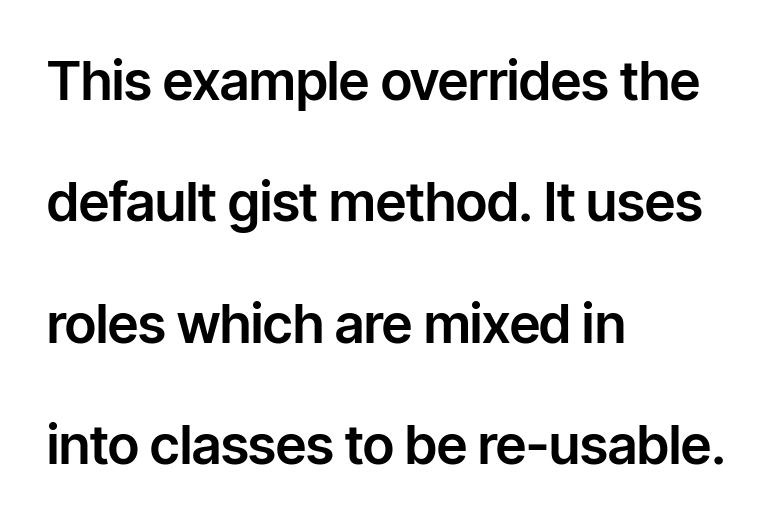
{"serif": "no", "italic": "no", "width": "normal", "stroke_contrast": "low", "x_height": "medium", "monospaced": "no", "underline": "no", "align": "left", "line_spacing": "loose", "line_spacing_ratio": 2.25, "letter_spacing": "normal", "letter_spacing_em": 0.0, "glyph_px": 54}
